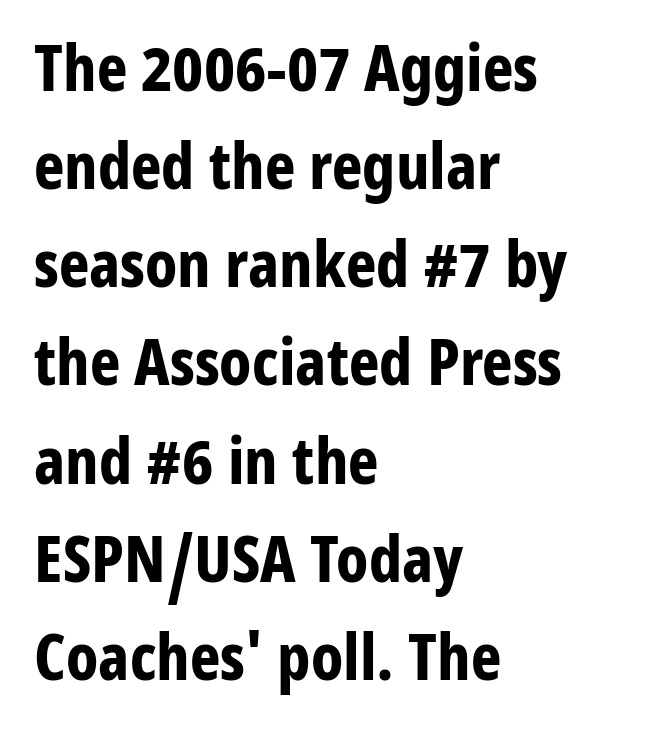
{"serif": "no", "italic": "no", "bold": "yes", "weight": "bold", "width": "condensed", "stroke_contrast": "low", "x_height": "medium", "monospaced": "no", "underline": "no", "align": "left", "line_spacing": "normal", "line_spacing_ratio": 1.51, "letter_spacing": "normal", "letter_spacing_em": 0.0, "glyph_px": 65}
